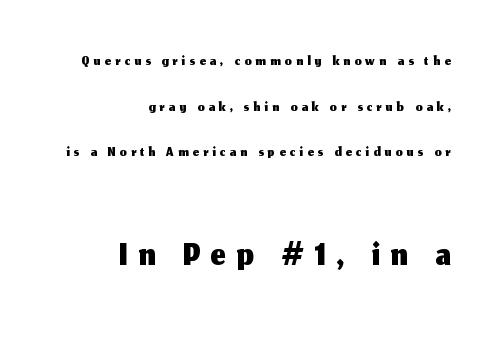
{"serif": "no", "italic": "no", "width": "normal", "stroke_contrast": "medium", "x_height": "medium", "monospaced": "no", "underline": "no", "align": "right", "line_spacing": "loose", "line_spacing_ratio": 2.07, "larger_block": "second", "size_ratio": 2.45, "glyph_px": 54}
